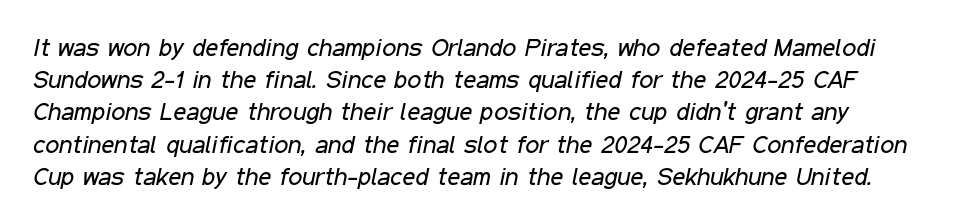
Q: Is the text bold? A: No.
Q: Is the text italic (slanted)? A: Yes, it leans right by about 11 degrees.
Q: Is the text underlined? A: No.
Q: How is the paragraph aligned? A: Left-aligned.
Q: Is the spacing between letters normal or unusually wide? A: Normal.
Q: Is the spacing between lines tight, normal or loose? A: Normal.
